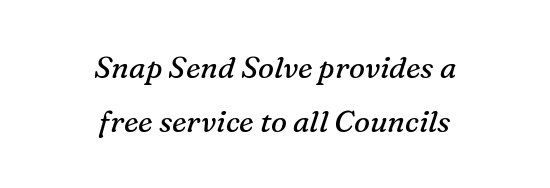
The image shows 30 px regular-weight serif type, italic (leaning right); set centered, line spacing 1.8x, normal letter spacing, not underlined; medium stroke contrast and a medium x-height.
